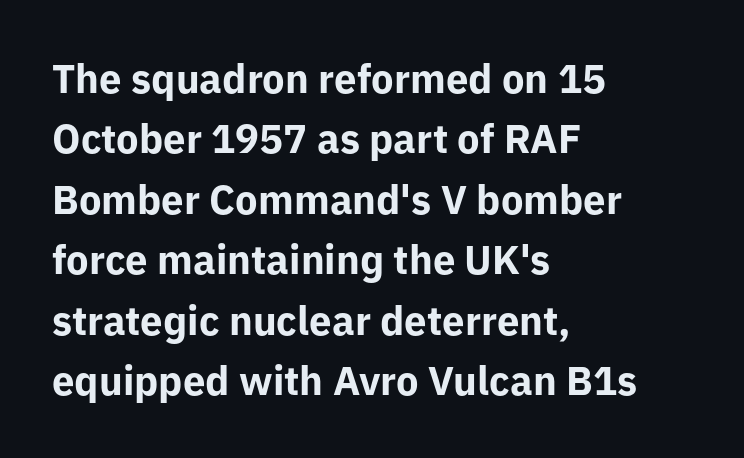
The image shows 40 px bold sans-serif type, upright; set left-aligned, normal line spacing (1.51x), normal letter spacing, not underlined; low stroke contrast and a medium x-height.
